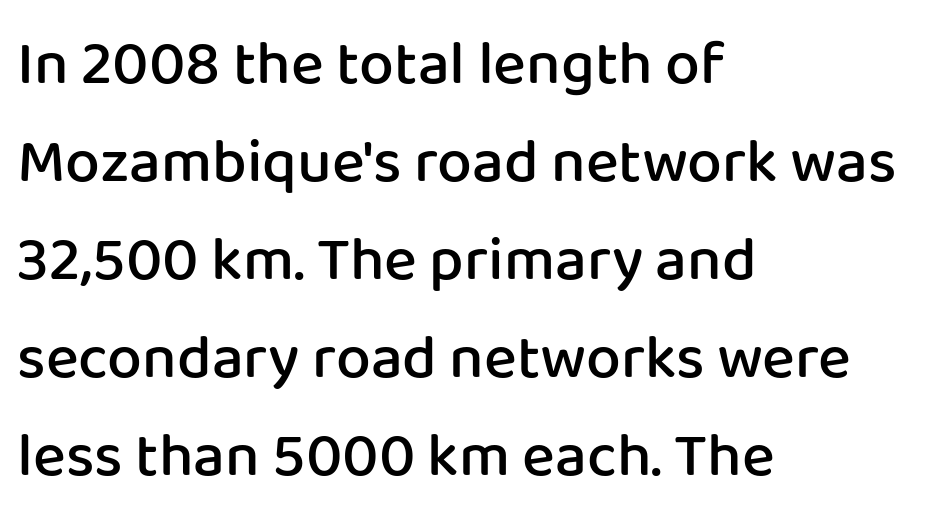
{"serif": "no", "italic": "no", "bold": "semi", "weight": "semibold", "width": "normal", "stroke_contrast": "low", "x_height": "medium", "monospaced": "no", "underline": "no", "align": "left", "line_spacing": "normal", "line_spacing_ratio": 1.58, "letter_spacing": "normal", "letter_spacing_em": 0.0, "glyph_px": 62}
